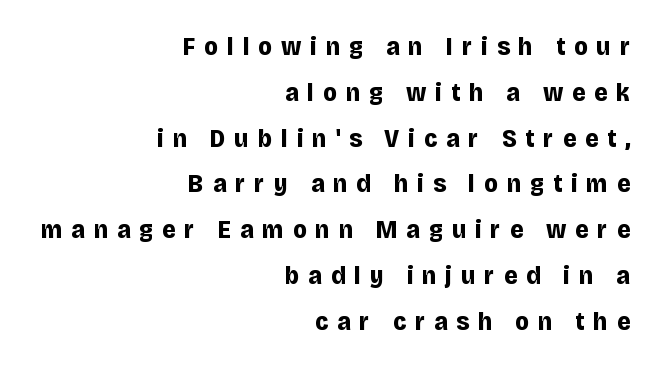
Q: Is the text bold? A: Yes.
Q: Is the text italic (slanted)? A: No, it is upright.
Q: Is the text underlined? A: No.
Q: How is the paragraph aligned? A: Right-aligned.
Q: Is the spacing between letters normal or unusually wide? A: Unusually wide.
